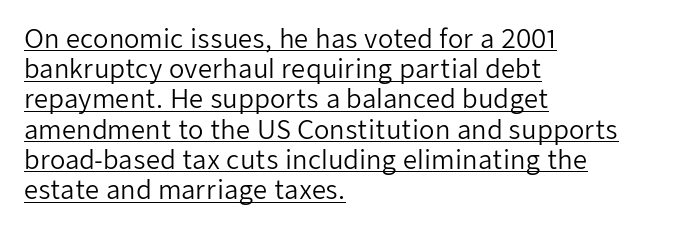
{"italic": "no", "bold": "no", "underline": "yes", "align": "left", "line_spacing_ratio": 1.21, "letter_spacing": "normal", "letter_spacing_em": 0.0, "glyph_px": 25}
